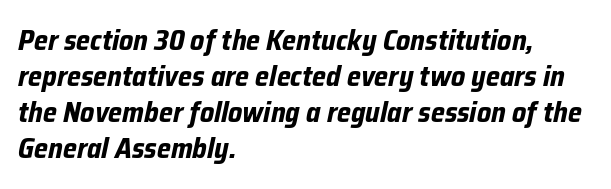
Q: Is the text bold? A: Yes.
Q: Is the text italic (slanted)? A: Yes, it leans right by about 12 degrees.
Q: Is the text underlined? A: No.
Q: How is the paragraph aligned? A: Left-aligned.
Q: Is the spacing between letters normal or unusually wide? A: Normal.
Q: Is the spacing between lines tight, normal or loose? A: Normal.
Q: Width (condensed, normal, or wide)? A: Normal.
Q: Stroke contrast? A: Low.
Q: x-height? A: Medium.
Q: Monospaced? A: No.
